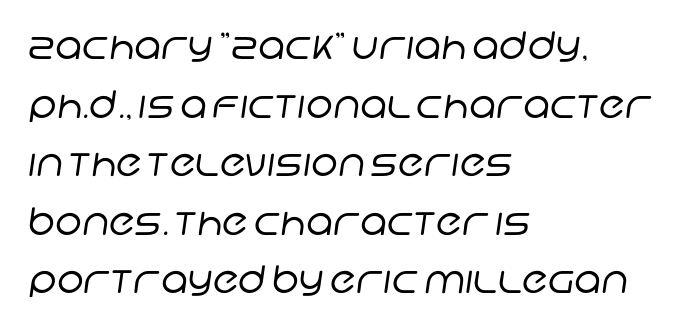
Q: Is the text bold? A: No.
Q: Is the typeface a serif or a sans-serif typeface? A: Sans-serif.
Q: Is the text underlined? A: No.
Q: How is the paragraph aligned? A: Left-aligned.
Q: Is the spacing between letters normal or unusually wide? A: Normal.
Q: Is the spacing between lines tight, normal or loose? A: Normal.
Q: Width (condensed, normal, or wide)? A: Normal.
Q: Stroke contrast? A: Low.
Q: x-height? A: Large.
Q: Monospaced? A: No.
